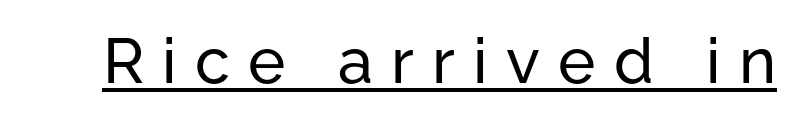
The image shows 63 px sans-serif type, upright; set unusually wide letter spacing (+0.29 em), underlined; low stroke contrast and a medium x-height.
